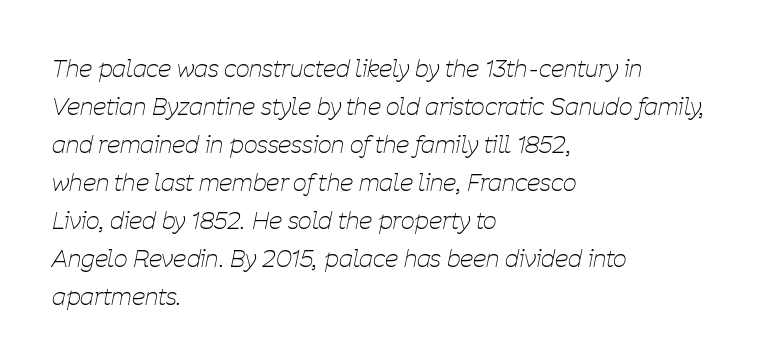
Q: Is the text bold? A: No.
Q: Is the text italic (slanted)? A: Yes, it leans right by about 11 degrees.
Q: Is the text underlined? A: No.
Q: How is the paragraph aligned? A: Left-aligned.
Q: Is the spacing between letters normal or unusually wide? A: Normal.
Q: Is the spacing between lines tight, normal or loose? A: Normal.
